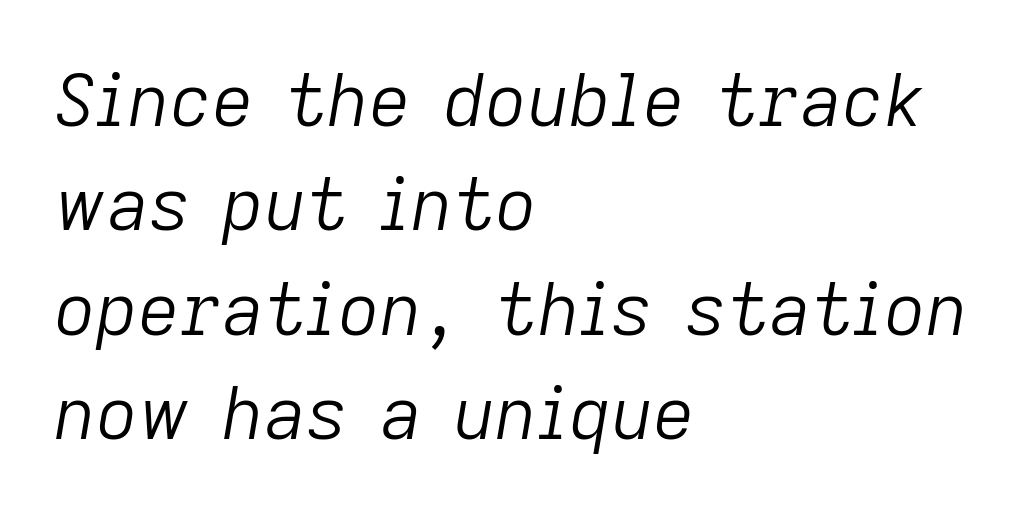
Q: Is the text bold? A: No.
Q: Is the text italic (slanted)? A: Yes, it leans right by about 9 degrees.
Q: Is the text underlined? A: No.
Q: How is the paragraph aligned? A: Left-aligned.
Q: Is the spacing between letters normal or unusually wide? A: Normal.
Q: Is the spacing between lines tight, normal or loose? A: Normal.
Q: Width (condensed, normal, or wide)? A: Normal.
Q: Stroke contrast? A: Low.
Q: x-height? A: Medium.
Q: Monospaced? A: No.
